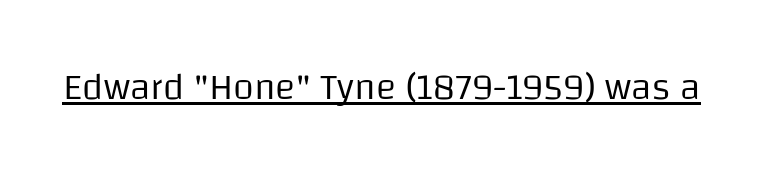
The image shows 38 px regular-weight sans-serif type, upright; set normal letter spacing, underlined; low stroke contrast and a large x-height.
